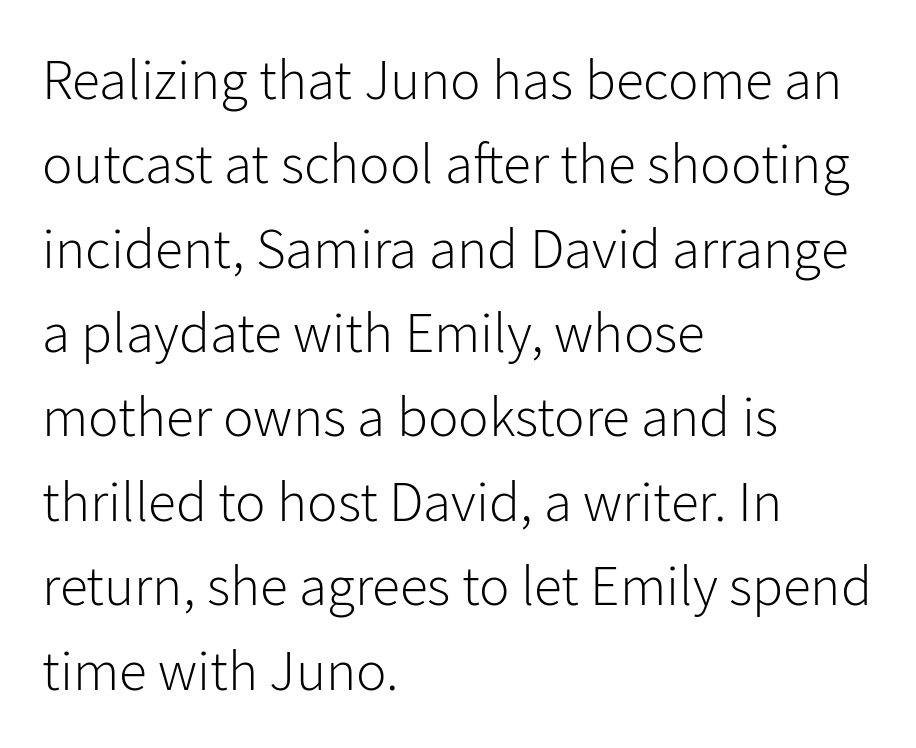
The image shows 57 px light sans-serif type, upright; set left-aligned, normal line spacing (1.48x), normal letter spacing, not underlined; low stroke contrast and a medium x-height.
